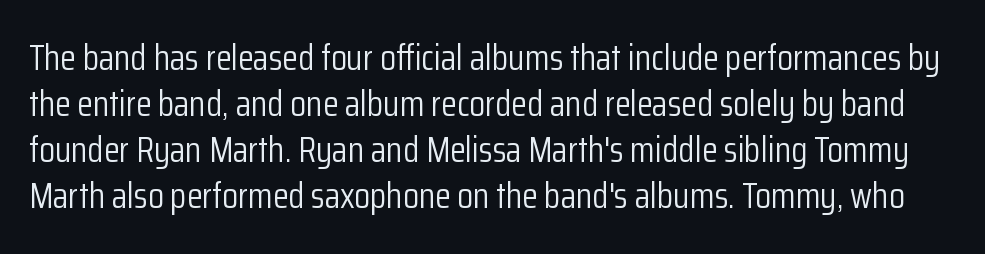
Q: Is the text bold? A: No.
Q: Is the text italic (slanted)? A: No, it is upright.
Q: Is the typeface a serif or a sans-serif typeface? A: Sans-serif.
Q: Is the text underlined? A: No.
Q: Is the spacing between letters normal or unusually wide? A: Normal.
Q: Is the spacing between lines tight, normal or loose? A: Normal.
Q: Width (condensed, normal, or wide)? A: Condensed.
Q: Stroke contrast? A: Low.
Q: x-height? A: Medium.
Q: Monospaced? A: No.
